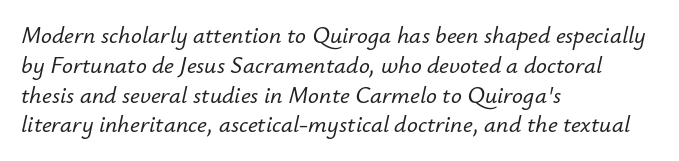
The image shows 24 px text type, italic (leaning right); set left-aligned, line spacing 1.24x, normal letter spacing, not underlined.
